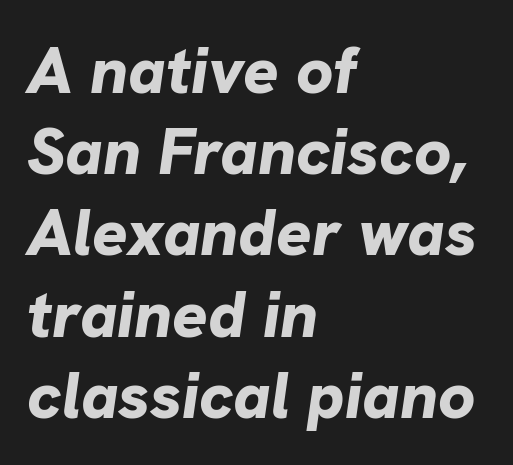
The image shows 66 px bold type, italic (leaning right); set left-aligned, line spacing 1.23x, normal letter spacing, not underlined; low stroke contrast and a medium x-height.
